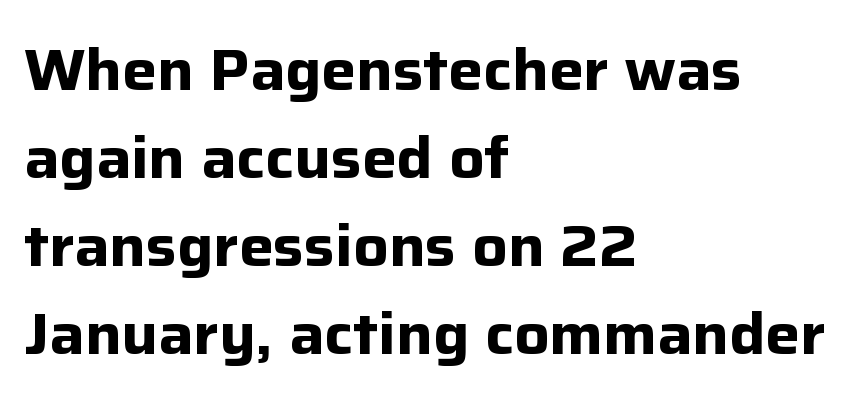
The image shows 58 px bold sans-serif type, upright; set left-aligned, normal line spacing (1.52x), normal letter spacing, not underlined; low stroke contrast and a medium x-height.
